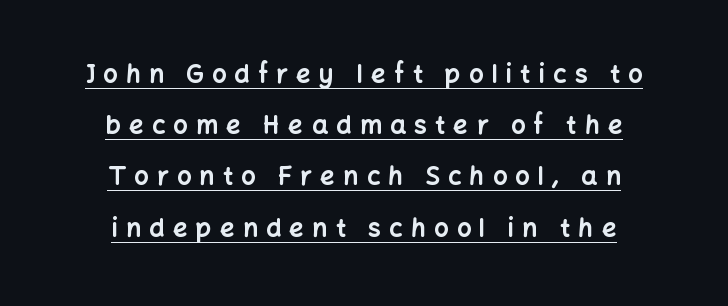
{"italic": "no", "bold": "yes", "underline": "yes", "align": "center", "line_spacing": "loose", "line_spacing_ratio": 2.05, "letter_spacing": "wide", "letter_spacing_em": 0.34, "glyph_px": 25}
